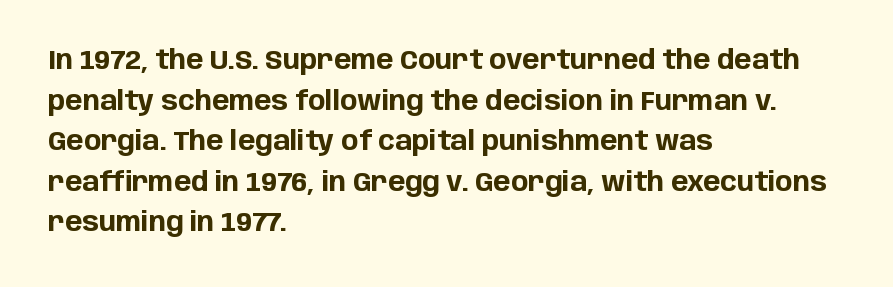
{"italic": "no", "bold": "yes", "underline": "no", "align": "left", "line_spacing": "normal", "line_spacing_ratio": 1.56, "letter_spacing": "normal", "letter_spacing_em": 0.0, "glyph_px": 26}
